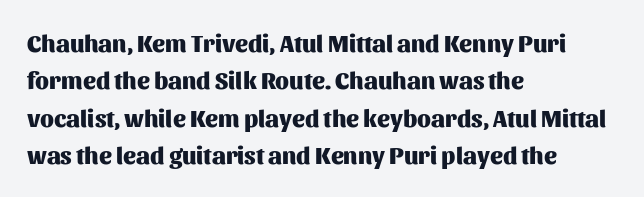
The image shows 24 px bold type, upright; set left-aligned, normal line spacing (1.56x), normal letter spacing, not underlined.
